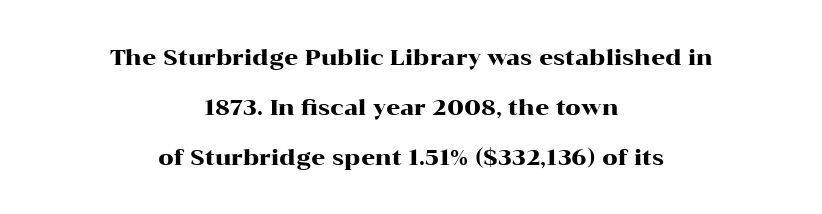
The image shows 22 px text type, upright; set centered, loose line spacing (2.28x), normal letter spacing, not underlined.
